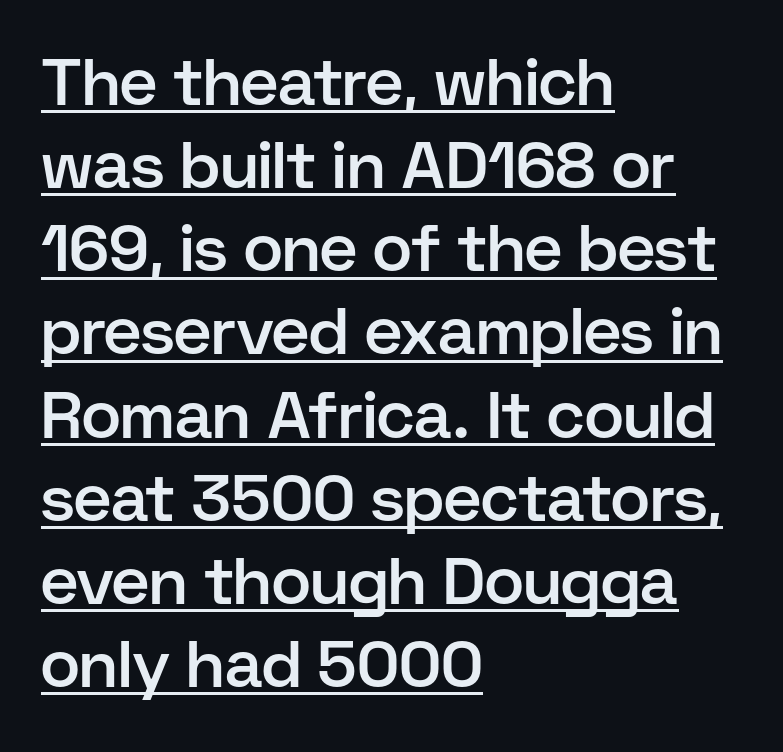
The font family rendered here belongs to the sans-serif group. In designer terms, the underline attribute is active on this setting. A typesetter would call this proportional, since set widths differ per character. The passage shown has conventional tracking throughout. These lines stack with their left ends in a neat column. Slightly chunky letters — semibold, I'd say, not full bold.
